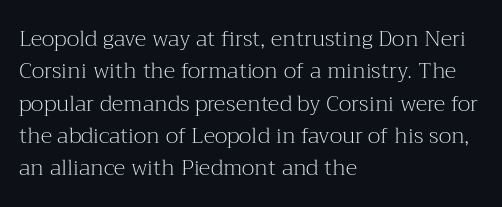
Q: Is the text bold? A: No.
Q: Is the text italic (slanted)? A: No, it is upright.
Q: Is the text underlined? A: No.
Q: How is the paragraph aligned? A: Left-aligned.
Q: Is the spacing between letters normal or unusually wide? A: Normal.
Q: Is the spacing between lines tight, normal or loose? A: Normal.
